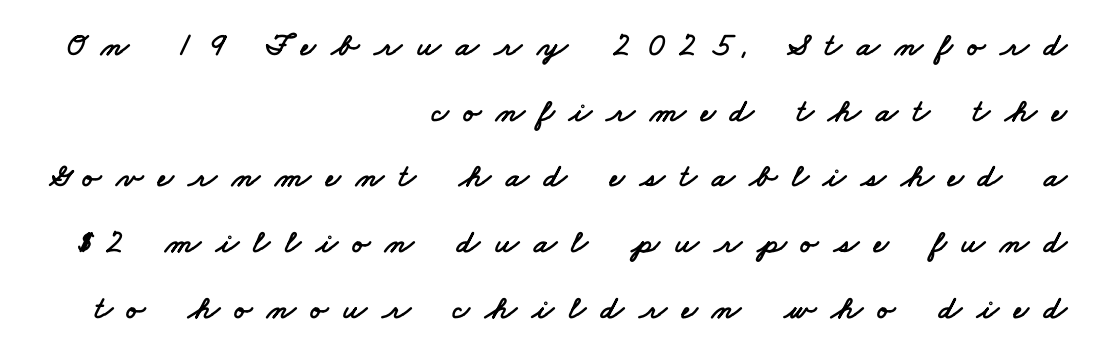
{"serif": "no", "width": "wide", "stroke_contrast": "low", "x_height": "small", "monospaced": "no", "underline": "no", "align": "right", "line_spacing": "loose", "line_spacing_ratio": 1.99, "letter_spacing": "wide", "letter_spacing_em": 0.45, "glyph_px": 33}
